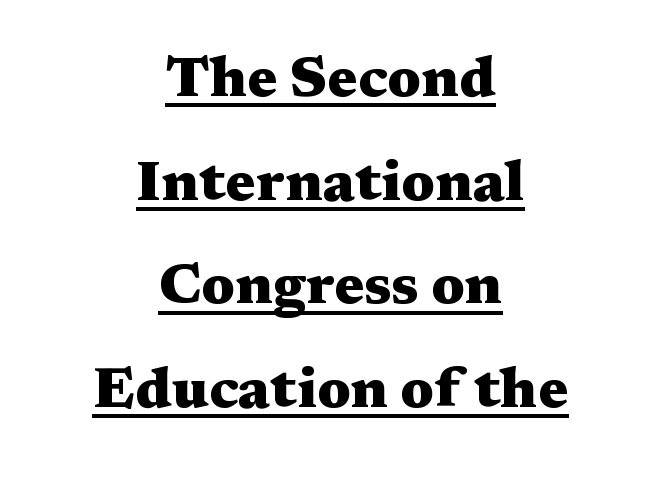
Default kerning and tracking; the words read as compact shapes. This is serif lettering, the kind often seen in printed books. You can tell it's not italic because the verticals are truly vertical. Character widths vary here, with narrow letters taking less room than wide ones.
